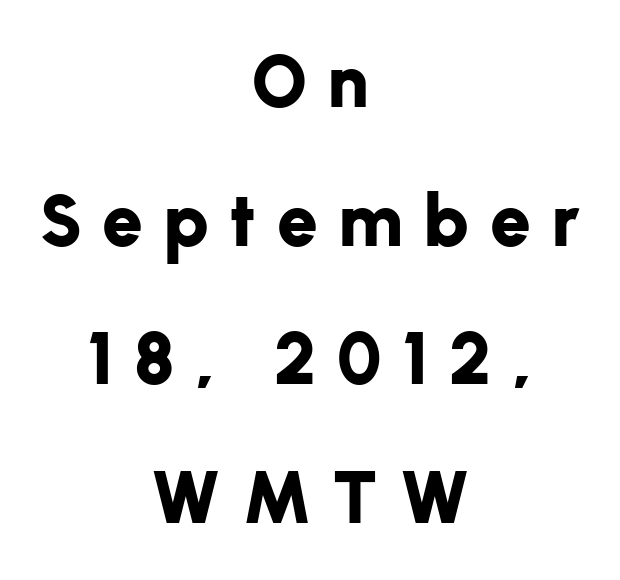
The image shows 73 px bold sans-serif type, upright; set centered, loose line spacing (1.9x), unusually wide letter spacing (+0.28 em), not underlined; low stroke contrast and a medium x-height.
